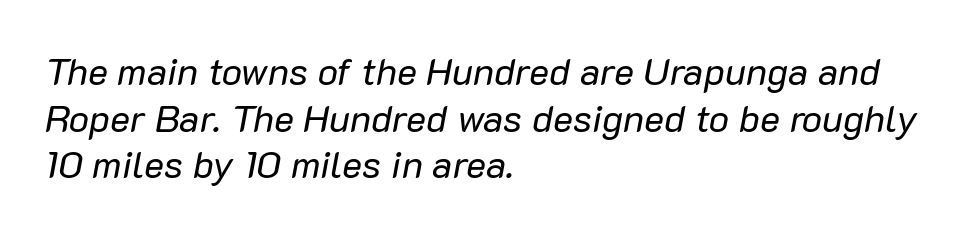
The image shows 38 px regular-weight type, italic (leaning right); set left-aligned, line spacing 1.23x, normal letter spacing, not underlined; low stroke contrast and a medium x-height.
